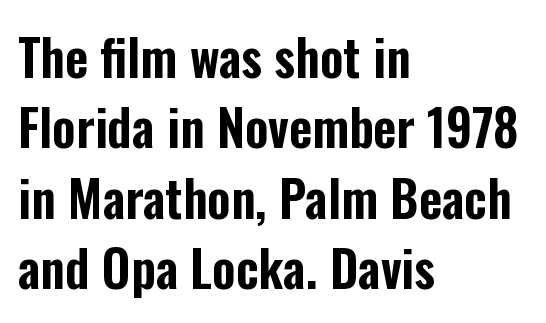
Q: Is the text italic (slanted)? A: No, it is upright.
Q: Is the typeface a serif or a sans-serif typeface? A: Sans-serif.
Q: Is the text underlined? A: No.
Q: How is the paragraph aligned? A: Left-aligned.
Q: Is the spacing between letters normal or unusually wide? A: Normal.
Q: Is the spacing between lines tight, normal or loose? A: Normal.
Q: Width (condensed, normal, or wide)? A: Condensed.
Q: Stroke contrast? A: Low.
Q: x-height? A: Medium.
Q: Monospaced? A: No.
